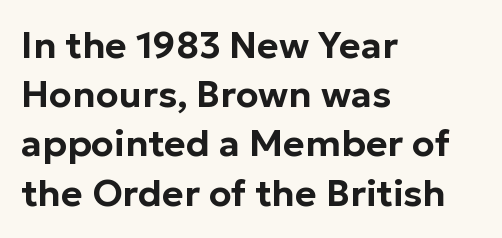
The image shows 37 px sans-serif type, upright; set left-aligned, normal line spacing (1.33x), normal letter spacing, not underlined; low stroke contrast and a medium x-height.
